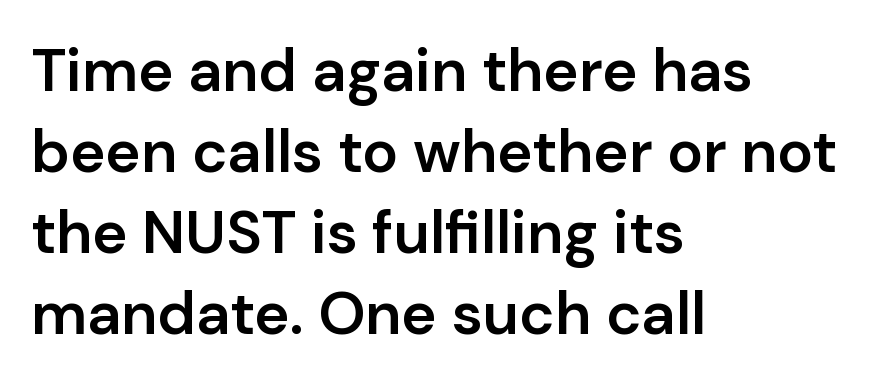
Q: Is the text bold? A: Semi-bold.
Q: Is the text italic (slanted)? A: No, it is upright.
Q: Is the typeface a serif or a sans-serif typeface? A: Sans-serif.
Q: Is the text underlined? A: No.
Q: How is the paragraph aligned? A: Left-aligned.
Q: Is the spacing between letters normal or unusually wide? A: Normal.
Q: Is the spacing between lines tight, normal or loose? A: Normal.
Q: Width (condensed, normal, or wide)? A: Normal.
Q: Stroke contrast? A: Low.
Q: x-height? A: Medium.
Q: Monospaced? A: No.
